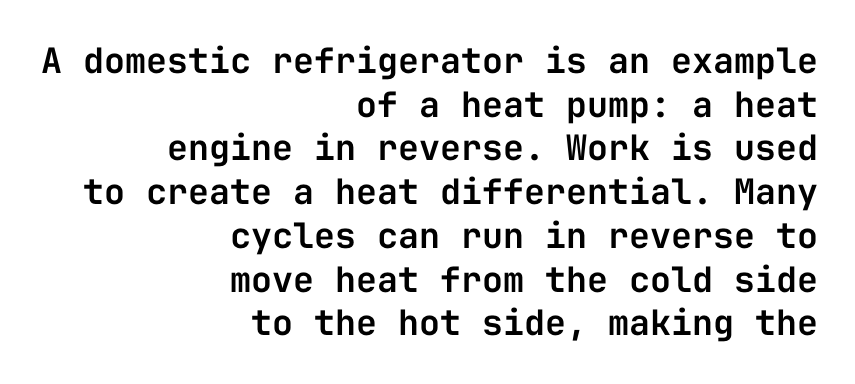
Is this a fixed-width face? Yes — each glyph sits in an identical cell. The typography opts for an upright posture over an oblique one. Lines of text with bare space underneath. Notice how descenders clear the ascenders below comfortably — that's standard leading. A typesetter would call this zero additional tracking. The paragraph shown leans on its right margin.
